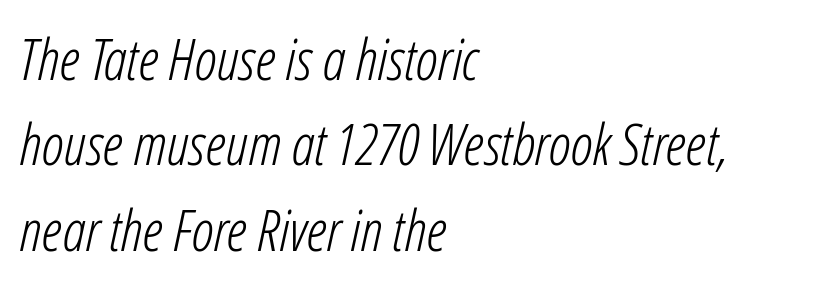
Q: Is the text bold? A: No.
Q: Is the text italic (slanted)? A: Yes, it leans right by about 12 degrees.
Q: Is the text underlined? A: No.
Q: How is the paragraph aligned? A: Left-aligned.
Q: Is the spacing between letters normal or unusually wide? A: Normal.
Q: Is the spacing between lines tight, normal or loose? A: Normal.
Q: Width (condensed, normal, or wide)? A: Condensed.
Q: Stroke contrast? A: Low.
Q: x-height? A: Medium.
Q: Monospaced? A: No.
